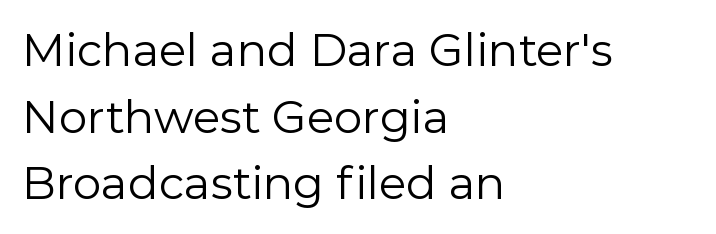
The image shows 45 px regular-weight sans-serif type, upright; set left-aligned, normal line spacing (1.48x), normal letter spacing, not underlined; a medium x-height.
